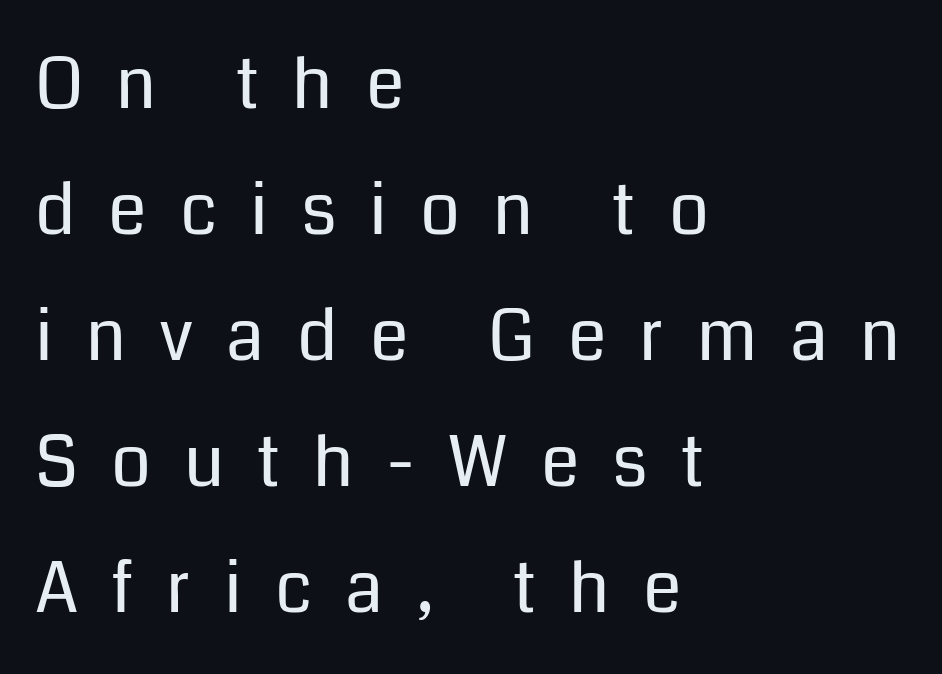
Q: Is the text bold? A: No.
Q: Is the text italic (slanted)? A: No, it is upright.
Q: Is the typeface a serif or a sans-serif typeface? A: Sans-serif.
Q: Is the text underlined? A: No.
Q: How is the paragraph aligned? A: Left-aligned.
Q: Is the spacing between letters normal or unusually wide? A: Unusually wide.
Q: Width (condensed, normal, or wide)? A: Normal.
Q: Stroke contrast? A: Low.
Q: x-height? A: Medium.
Q: Monospaced? A: No.
